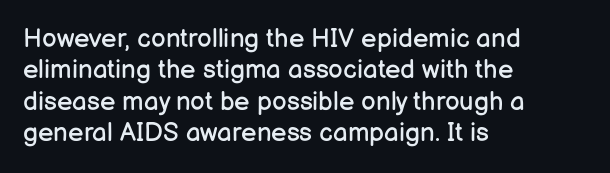
Q: Is the text bold? A: No.
Q: Is the text italic (slanted)? A: No, it is upright.
Q: Is the text underlined? A: No.
Q: How is the paragraph aligned? A: Left-aligned.
Q: Is the spacing between letters normal or unusually wide? A: Normal.
